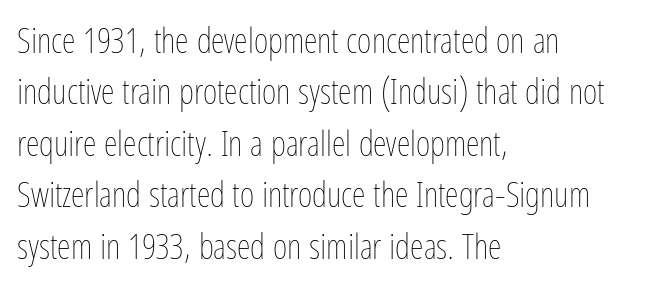
Reading down the block, your eye returns to a fixed left position each line. These lines are rendered in a variable-pitch font. One glance says typical: line gaps are just what's usual. Is the type heavy? It reads as light-to-regular instead. Is the letter spacing exaggerated? No — it looks like the ordinary default. The font's upright variant was chosen for this text.
